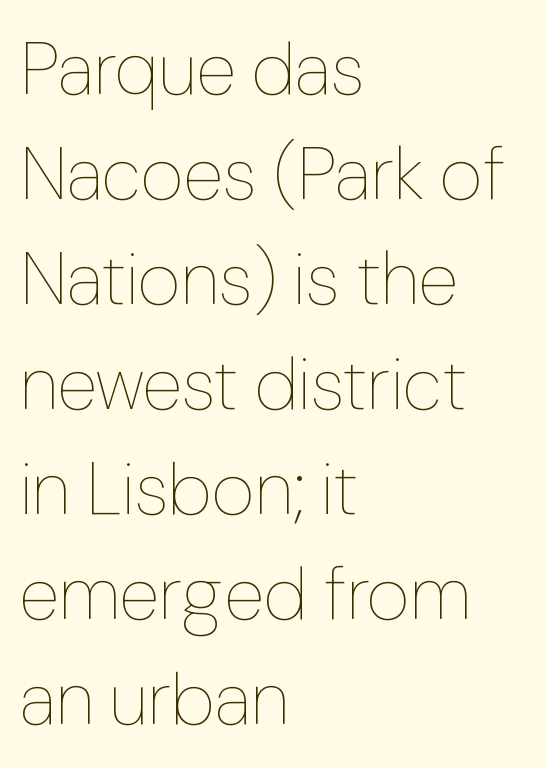
{"italic": "no", "bold": "no", "weight": "thin", "width": "normal", "stroke_contrast": "low", "x_height": "medium", "monospaced": "no", "underline": "no", "align": "left", "line_spacing": "normal", "line_spacing_ratio": 1.42, "letter_spacing": "normal", "letter_spacing_em": 0.0, "glyph_px": 74}
